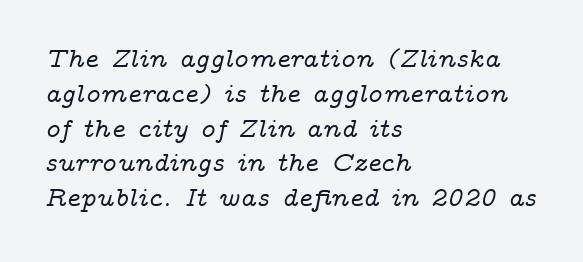
{"italic": "yes", "lean": "right", "slant_degrees": 14, "underline": "no", "align": "left", "line_spacing": "normal", "line_spacing_ratio": 1.29, "letter_spacing": "normal", "letter_spacing_em": 0.0, "glyph_px": 27}
